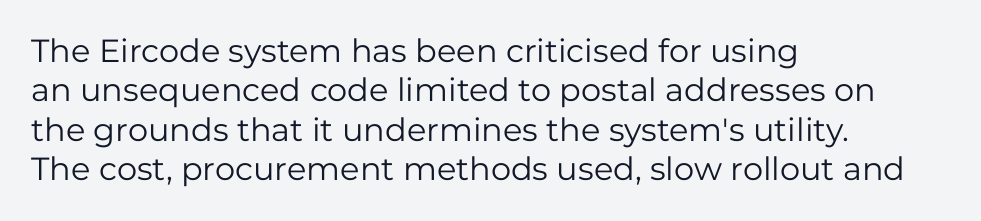
{"serif": "no", "italic": "no", "bold": "no", "weight": "regular", "width": "normal", "stroke_contrast": "low", "x_height": "medium", "monospaced": "no", "underline": "no", "align": "left", "line_spacing_ratio": 1.23, "letter_spacing": "normal", "letter_spacing_em": 0.0, "glyph_px": 32}
